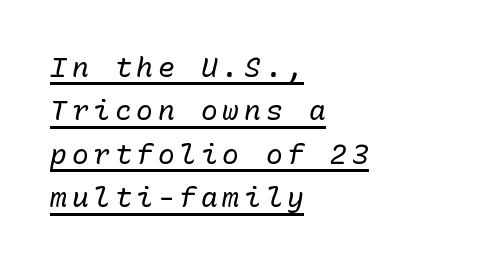
The image shows 28 px regular-weight type, italic (leaning right), monospaced; set left-aligned, normal line spacing (1.55x), underlined; low stroke contrast and a medium x-height.
